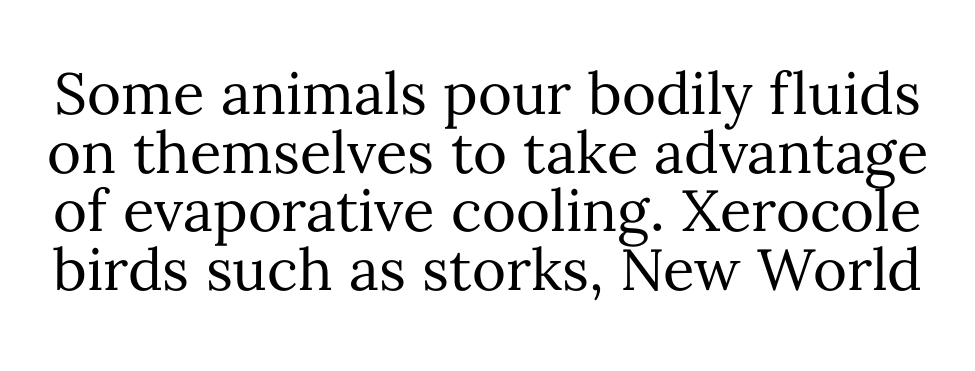
Every character sits straight up, as roman type does. Caption: standard tracking, unaltered. Caption: face not bold, strokes unweighted. Note the varied advance widths — an 'i' is clearly narrower than an 'm'.
